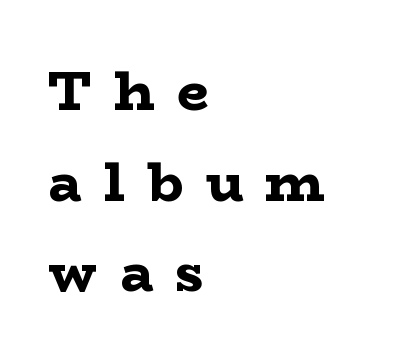
This sample is left-justified, so line endings fall wherever the words run out. These lines sit exactly where default settings would place them. The lettering holds an erect, upright posture throughout. Beneath every word, the page is bare. Here the glyphs are tracked loosely, breaking word shapes into spaced letters. You could not count columns in this text — the font is proportionally spaced.
